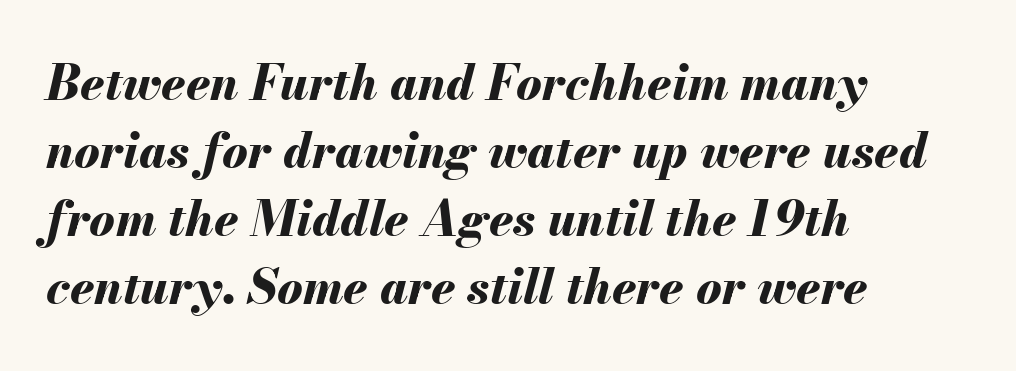
The image shows 48 px bold type, italic (leaning right); set left-aligned, normal line spacing (1.42x), normal letter spacing, not underlined; medium stroke contrast and a small x-height.
